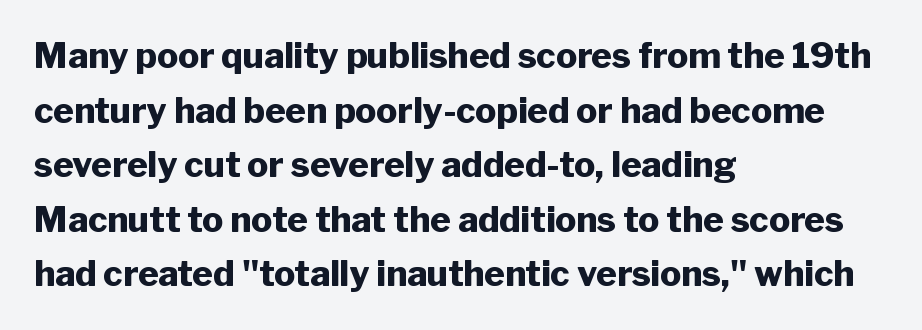
Q: Is the text bold? A: Yes.
Q: Is the text italic (slanted)? A: No, it is upright.
Q: Is the typeface a serif or a sans-serif typeface? A: Sans-serif.
Q: Is the text underlined? A: No.
Q: How is the paragraph aligned? A: Left-aligned.
Q: Is the spacing between letters normal or unusually wide? A: Normal.
Q: Is the spacing between lines tight, normal or loose? A: Normal.
Q: Width (condensed, normal, or wide)? A: Normal.
Q: Stroke contrast? A: Low.
Q: x-height? A: Medium.
Q: Monospaced? A: No.
